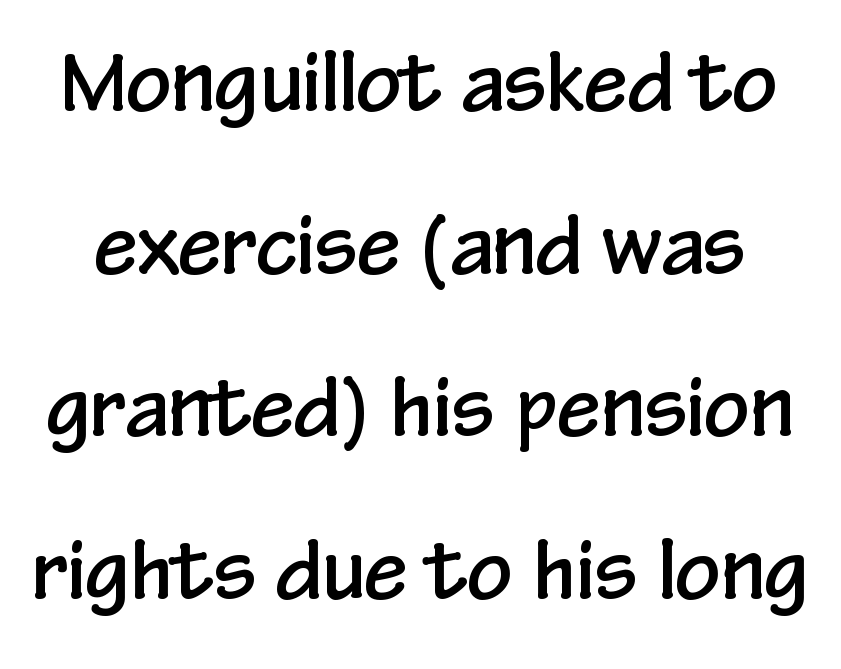
Q: Is the text italic (slanted)? A: No, it is upright.
Q: Is the typeface a serif or a sans-serif typeface? A: Sans-serif.
Q: Is the text underlined? A: No.
Q: Is the spacing between letters normal or unusually wide? A: Normal.
Q: Is the spacing between lines tight, normal or loose? A: Loose.
Q: Width (condensed, normal, or wide)? A: Condensed.
Q: Stroke contrast? A: Low.
Q: x-height? A: Medium.
Q: Monospaced? A: No.
